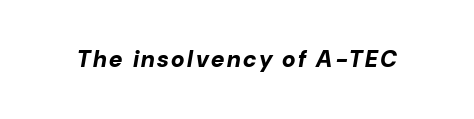
Q: Is the text bold? A: Yes.
Q: Is the text italic (slanted)? A: Yes, it leans right by about 10 degrees.
Q: Is the text underlined? A: No.
